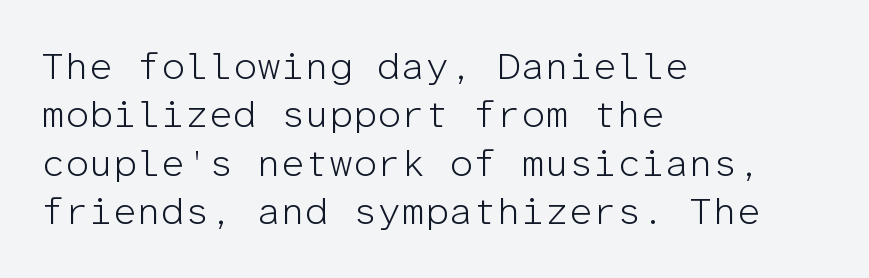
{"serif": "no", "italic": "no", "bold": "no", "weight": "light", "width": "normal", "stroke_contrast": "low", "x_height": "medium", "monospaced": "yes", "underline": "no", "align": "left", "line_spacing": "normal", "line_spacing_ratio": 1.27, "letter_spacing": "normal", "letter_spacing_em": 0.0, "glyph_px": 38}
